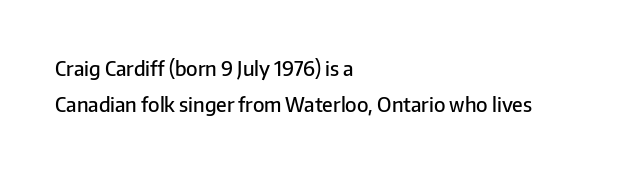
{"italic": "no", "bold": "semi", "underline": "no", "align": "left", "line_spacing_ratio": 1.79, "letter_spacing": "normal", "letter_spacing_em": 0.0, "glyph_px": 20}
